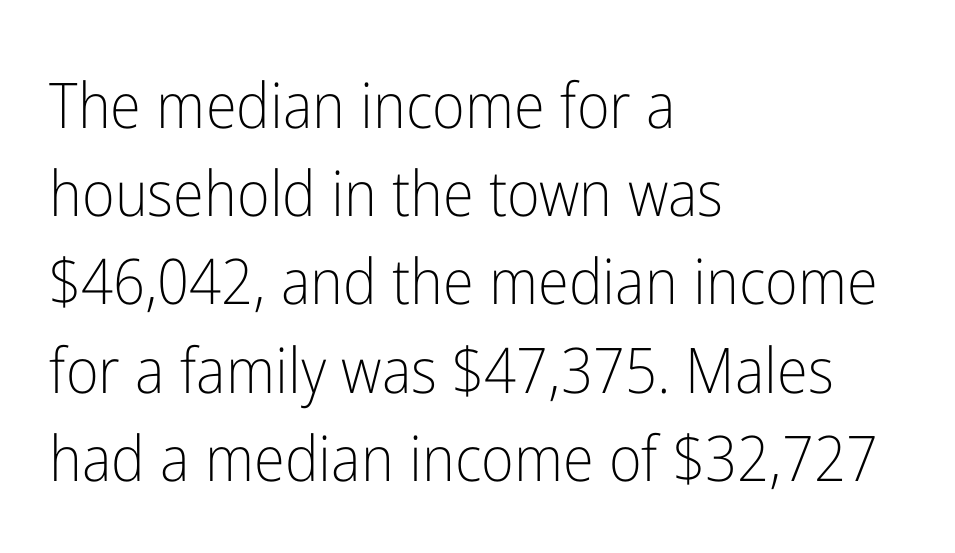
The baseline area is clear. The letters stand upright; this is a roman face. No extra tracking has been applied to these lines. Evenly set lines give the paragraph a standard silhouette.
